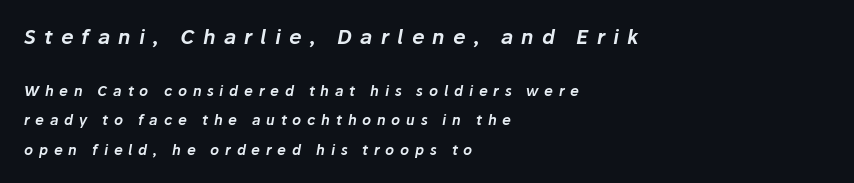
Check under the words: just untouched page. Size contrast runs from large at the top to small at the bottom. Characters are canted at an angle relative to the baseline's perpendicular. The typesetter chose a ragged-right arrangement here. Does extra space separate the letters? Yes, quite a lot of it.
